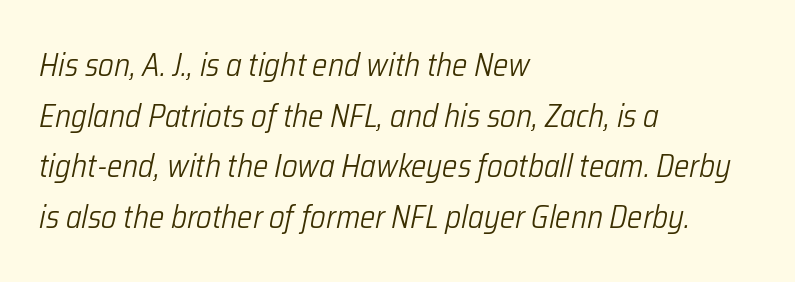
{"italic": "yes", "lean": "right", "slant_degrees": 12, "bold": "no", "weight": "light", "width": "condensed", "stroke_contrast": "low", "x_height": "medium", "monospaced": "no", "underline": "no", "align": "left", "line_spacing": "normal", "line_spacing_ratio": 1.58, "letter_spacing": "normal", "letter_spacing_em": 0.0, "glyph_px": 32}
